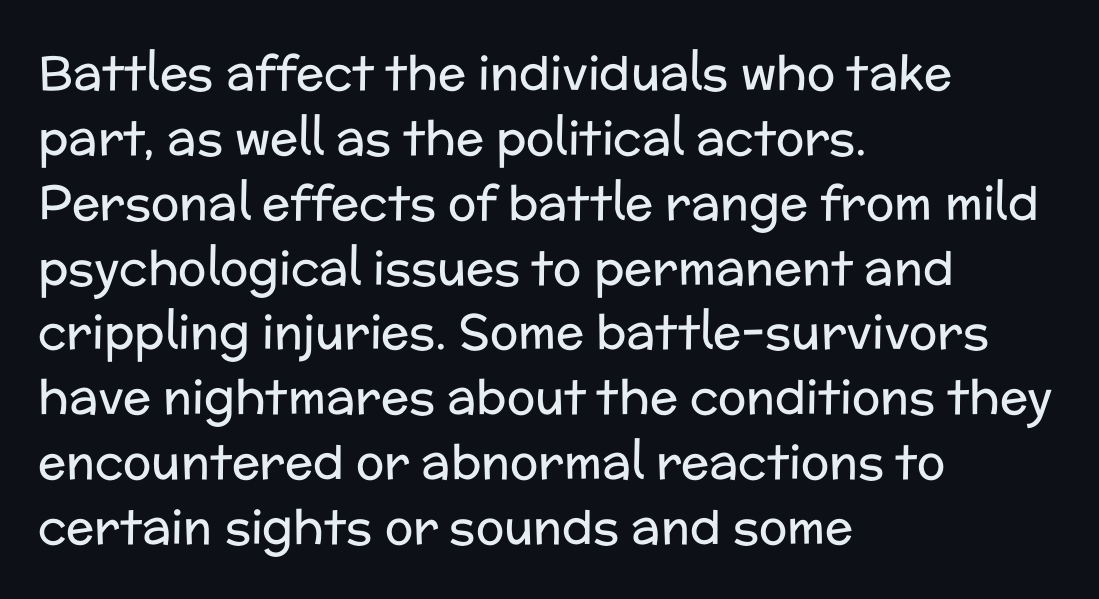
{"serif": "no", "italic": "no", "bold": "no", "weight": "regular", "width": "normal", "stroke_contrast": "low", "x_height": "medium", "monospaced": "no", "underline": "no", "align": "left", "line_spacing": "normal", "line_spacing_ratio": 1.38, "letter_spacing": "normal", "letter_spacing_em": 0.0, "glyph_px": 47}
